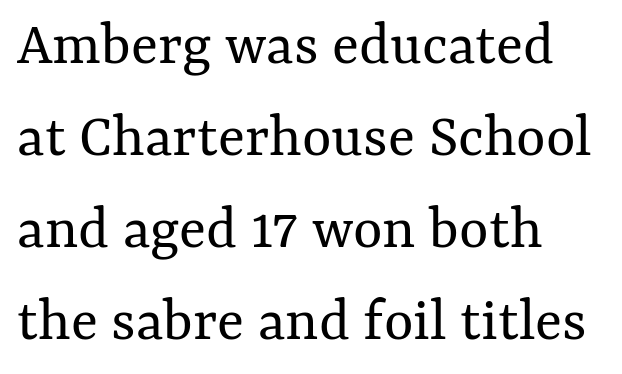
Q: Is the text bold? A: No.
Q: Is the text italic (slanted)? A: No, it is upright.
Q: Is the text underlined? A: No.
Q: How is the paragraph aligned? A: Left-aligned.
Q: Is the spacing between letters normal or unusually wide? A: Normal.
Q: Is the spacing between lines tight, normal or loose? A: Normal.
Q: Width (condensed, normal, or wide)? A: Normal.
Q: Stroke contrast? A: Medium.
Q: x-height? A: Medium.
Q: Monospaced? A: No.
